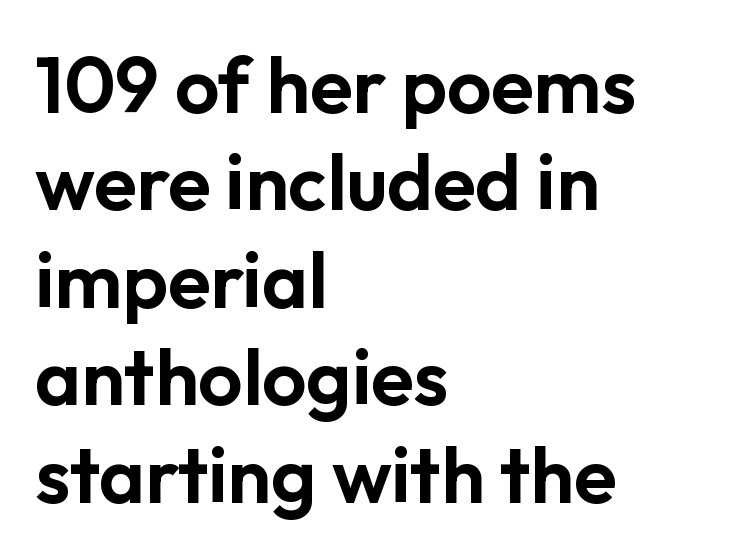
Anything drawn beneath the words? Only blank space. Every row of glyphs begins at an identical x-position on the left. This sample uses plain, unmodified letter spacing. This is roman type, the default non-slanted kind.
